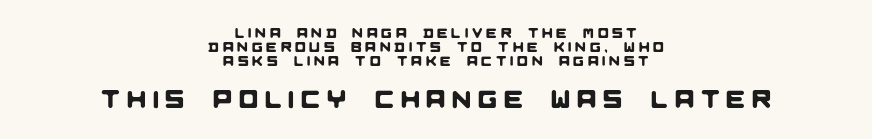
The image shows 25 px text type; set centered, tight line spacing (0.99x), unusually wide letter spacing (+0.28 em), not underlined; the second (bottom) block is 1.79x larger.
